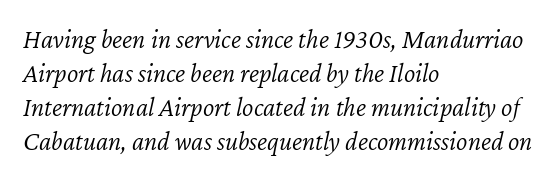
Q: Is the text bold? A: No.
Q: Is the text italic (slanted)? A: Yes, it leans right by about 12 degrees.
Q: Is the text underlined? A: No.
Q: How is the paragraph aligned? A: Left-aligned.
Q: Is the spacing between letters normal or unusually wide? A: Normal.
Q: Is the spacing between lines tight, normal or loose? A: Normal.
